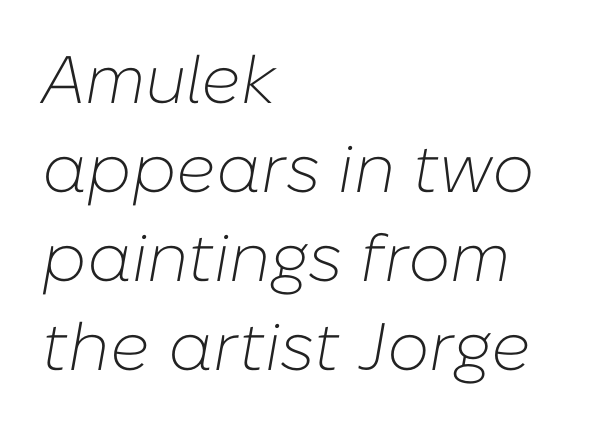
The face used here is proportionally spaced, like ordinary book or web type. Stroke thickness stays within the range of a standard reading face or lighter. Honestly, the letter spacing is just normal — you wouldn't notice it. You can tell it's italic because the verticals aren't actually vertical. Each new line begins a customary step beneath the previous one. The passage shown is not underscored anywhere.
